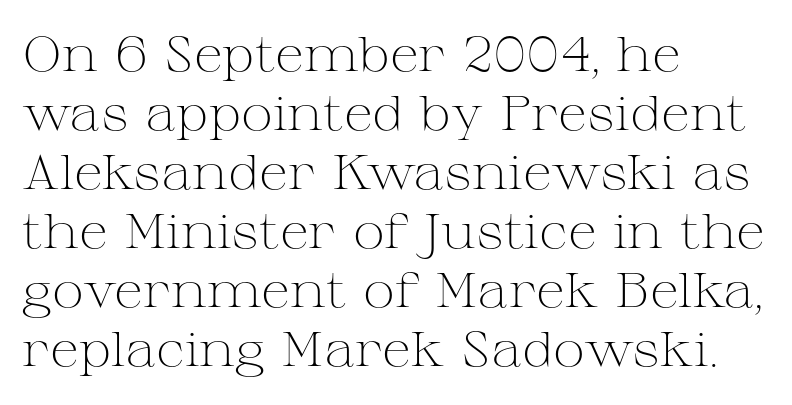
The image shows 48 px light, wide serif type, upright; set left-aligned, line spacing 1.23x, normal letter spacing, not underlined; medium stroke contrast and a medium x-height.
